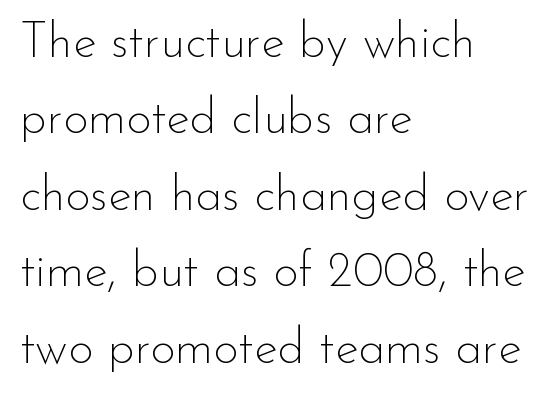
A typesetter would mark this as roman, not italic. The foot of each line stays bare and open. The lines sit at an ordinary, default distance from one another. This sample has the flowing, uneven cadence of proportional lettering. The passage shown is typeset with a sans-serif family.
